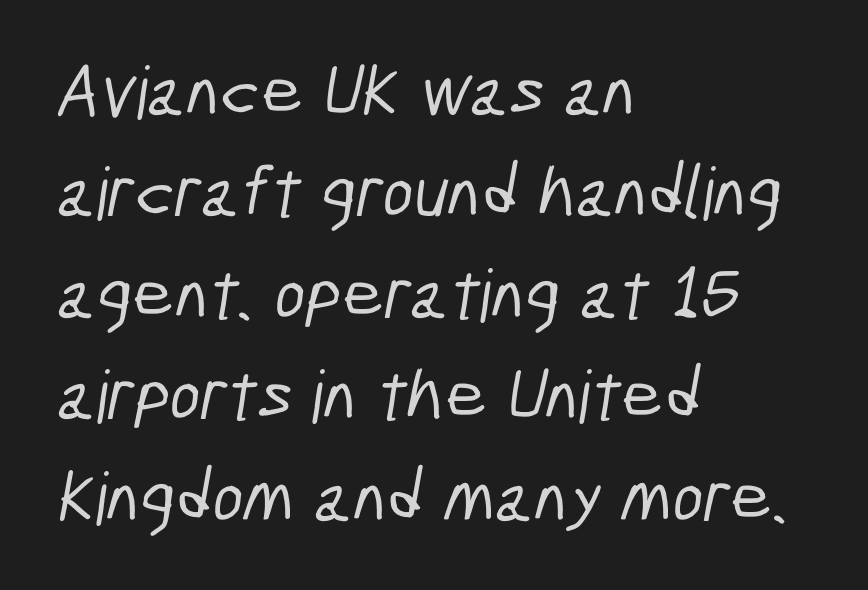
The image shows 73 px condensed sans-serif type; set left-aligned, normal line spacing (1.39x), normal letter spacing, not underlined; low stroke contrast and a medium x-height.
